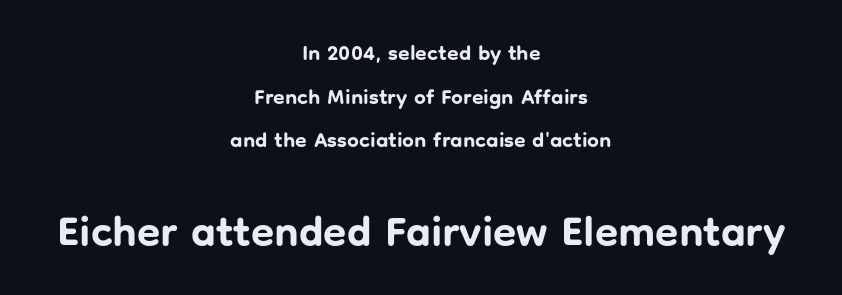
The image shows 42 px bold sans-serif type, upright; set centered, loose line spacing (2.08x), normal letter spacing, not underlined; the second (bottom) block is 2.0x larger; low stroke contrast and a medium x-height.
